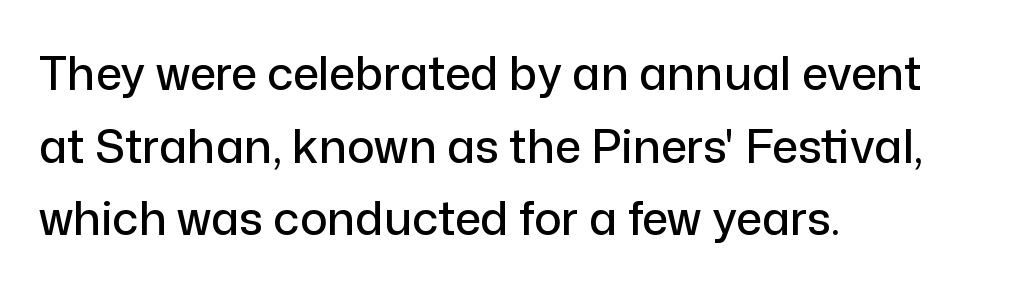
This rendering employs a face without finishing strokes, i.e., a sans-serif. Proportional: the letters do not fall into vertical columns. In terms of posture, this sample is upright. The specimen omits any rule beneath the text block's lines. Whoever set this chose a conventional vertical rhythm. The rendering keeps characters at their native spacing.
